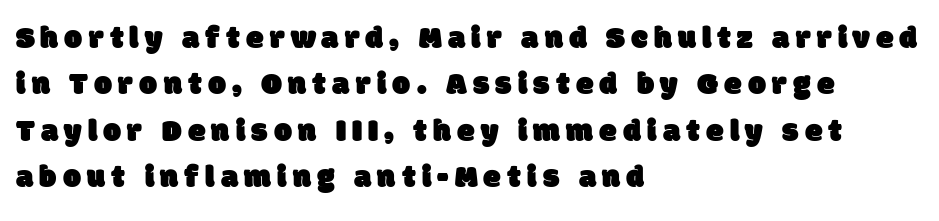
Q: Is the typeface a serif or a sans-serif typeface? A: Sans-serif.
Q: Is the text underlined? A: No.
Q: How is the paragraph aligned? A: Left-aligned.
Q: Is the spacing between lines tight, normal or loose? A: Normal.
Q: Width (condensed, normal, or wide)? A: Normal.
Q: Stroke contrast? A: Low.
Q: x-height? A: Large.
Q: Monospaced? A: No.
